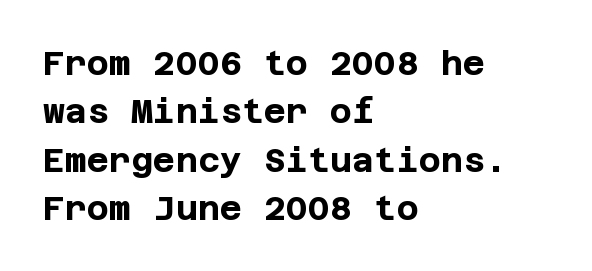
The rag falls on the right side of this text block. These lines carry a lot of weight — the face is fully bold. A bare baseline throughout the passage. Is there much room between lines? A standard amount, neither cramped nor airy. What stands out about the letter spacing? Nothing — it is the standard amount.
